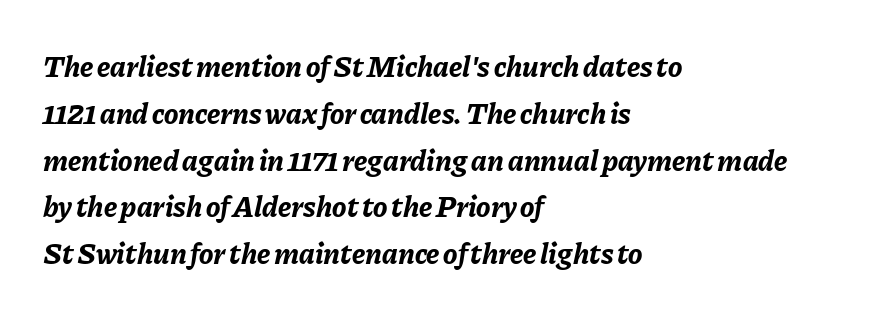
{"italic": "yes", "lean": "right", "slant_degrees": 11, "bold": "yes", "weight": "bold", "width": "normal", "stroke_contrast": "low", "x_height": "medium", "monospaced": "no", "underline": "no", "align": "left", "line_spacing": "normal", "line_spacing_ratio": 1.56, "letter_spacing": "normal", "letter_spacing_em": 0.0, "glyph_px": 30}
